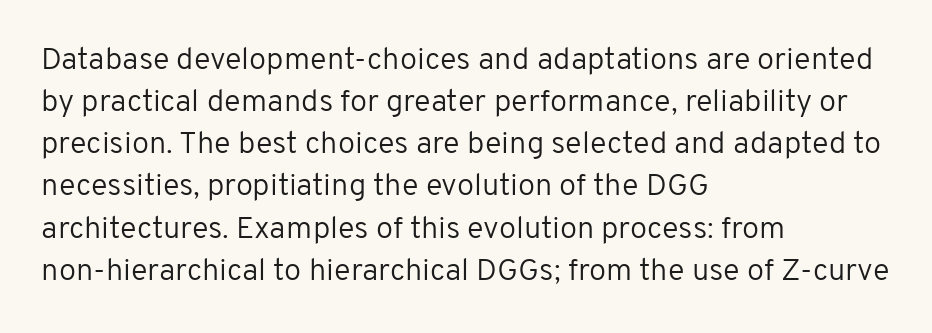
{"serif": "no", "italic": "no", "bold": "no", "weight": "regular", "width": "normal", "stroke_contrast": "low", "x_height": "medium", "monospaced": "no", "underline": "no", "align": "left", "line_spacing": "normal", "line_spacing_ratio": 1.36, "letter_spacing": "normal", "letter_spacing_em": 0.0, "glyph_px": 31}
